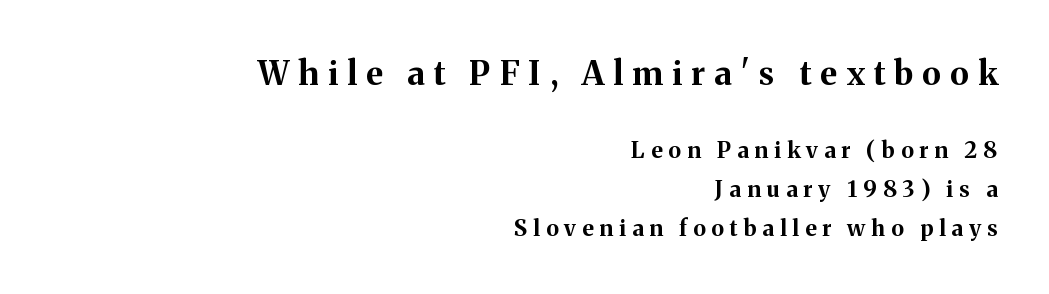
The image shows 33 px bold serif type, upright; set right-aligned, line spacing 1.76x, unusually wide letter spacing (+0.28 em), not underlined; the first (top) block is 1.5x larger; medium stroke contrast and a medium x-height.
